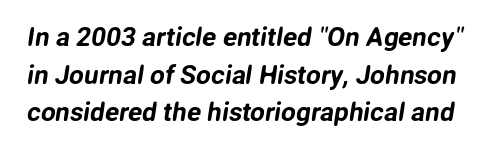
Caption: standard tracking, unaltered. Underline: absent. Regarding leading, the lines here are spaced in the standard way.
